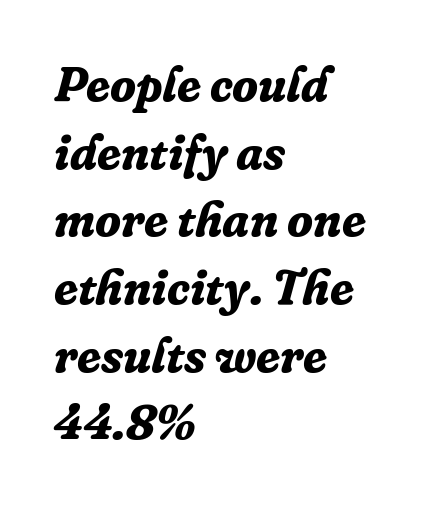
The image shows 48 px bold serif type, italic (leaning right); set left-aligned, normal line spacing (1.41x), normal letter spacing, not underlined; low stroke contrast and a medium x-height.
